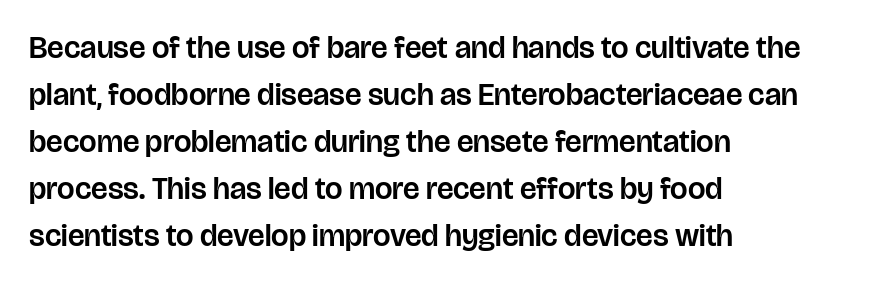
{"serif": "no", "italic": "no", "width": "normal", "stroke_contrast": "low", "x_height": "large", "monospaced": "no", "underline": "no", "align": "left", "line_spacing": "normal", "line_spacing_ratio": 1.52, "letter_spacing": "normal", "letter_spacing_em": 0.0, "glyph_px": 31}
